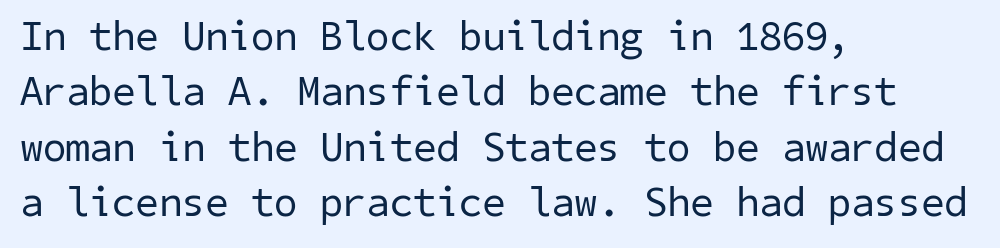
The image shows 42 px regular-weight sans-serif type; set left-aligned, normal line spacing (1.32x), normal letter spacing, not underlined; low stroke contrast and a medium x-height.
